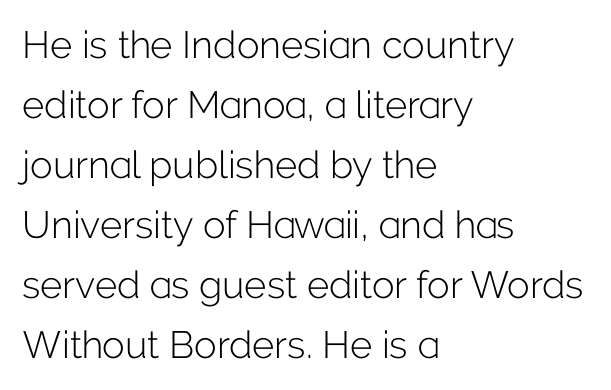
Q: Is the text bold? A: No.
Q: Is the text italic (slanted)? A: No, it is upright.
Q: Is the typeface a serif or a sans-serif typeface? A: Sans-serif.
Q: Is the text underlined? A: No.
Q: How is the paragraph aligned? A: Left-aligned.
Q: Is the spacing between letters normal or unusually wide? A: Normal.
Q: Is the spacing between lines tight, normal or loose? A: Normal.
Q: Width (condensed, normal, or wide)? A: Normal.
Q: Stroke contrast? A: Low.
Q: x-height? A: Medium.
Q: Monospaced? A: No.
